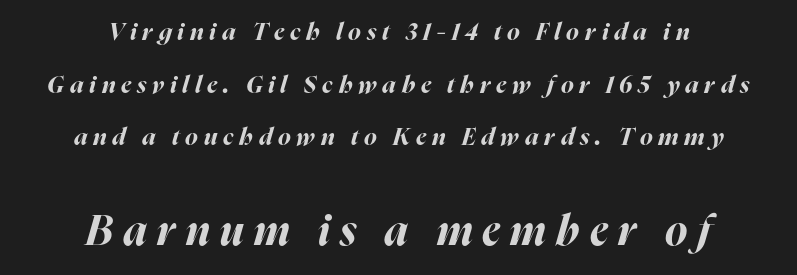
Q: Is the text bold? A: Yes.
Q: Is the text italic (slanted)? A: Yes, it leans right by about 16 degrees.
Q: Is the text underlined? A: No.
Q: How is the paragraph aligned? A: Centered.
Q: Is the spacing between letters normal or unusually wide? A: Unusually wide.
Q: Is the spacing between lines tight, normal or loose? A: Loose.
Q: Which block of text is set in a larger size, the first (top) or the second (bottom)? A: The second (bottom) one.
Q: Width (condensed, normal, or wide)? A: Normal.
Q: Stroke contrast? A: High.
Q: x-height? A: Medium.
Q: Monospaced? A: No.
